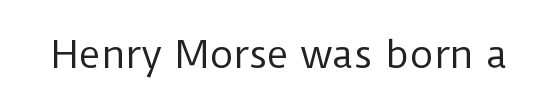
The image shows 37 px regular-weight sans-serif type, upright; set normal letter spacing, not underlined; low stroke contrast and a medium x-height.
